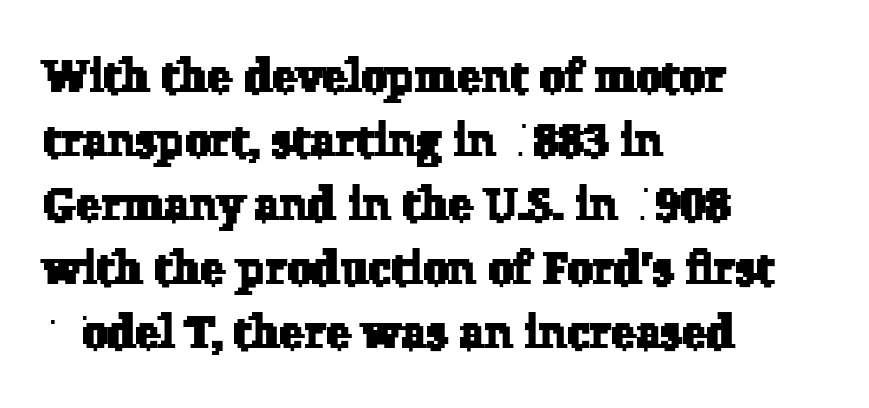
The image shows 46 px serif type; set left-aligned, normal line spacing (1.39x), normal letter spacing, not underlined; low stroke contrast and a medium x-height.
